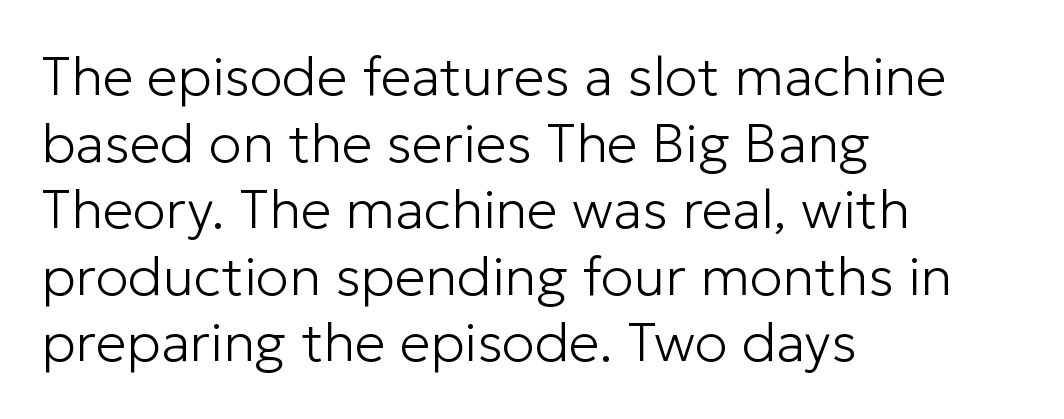
{"serif": "no", "italic": "no", "bold": "no", "weight": "light", "width": "normal", "stroke_contrast": "low", "x_height": "medium", "monospaced": "no", "underline": "no", "align": "left", "line_spacing_ratio": 1.21, "letter_spacing": "normal", "letter_spacing_em": 0.0, "glyph_px": 55}
